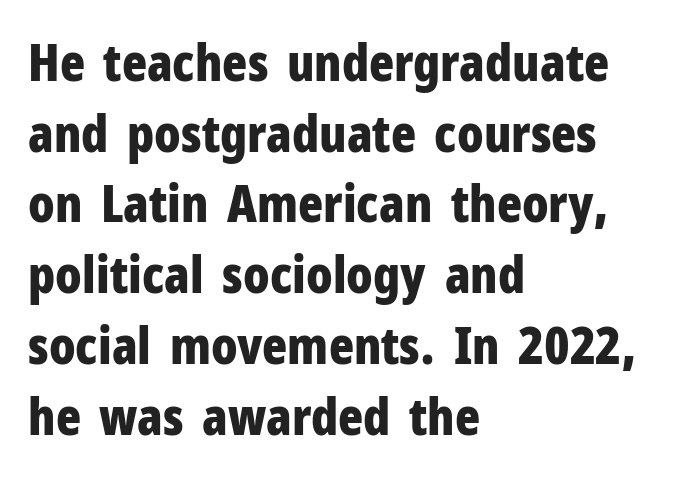
{"serif": "no", "italic": "no", "bold": "yes", "weight": "bold", "width": "condensed", "stroke_contrast": "low", "x_height": "medium", "monospaced": "no", "underline": "no", "align": "left", "line_spacing": "normal", "line_spacing_ratio": 1.36, "letter_spacing": "normal", "letter_spacing_em": 0.0, "glyph_px": 52}
